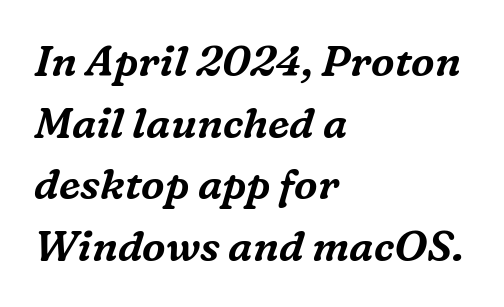
{"serif": "yes", "italic": "yes", "lean": "right", "slant_degrees": 16, "width": "normal", "stroke_contrast": "medium", "x_height": "medium", "monospaced": "no", "underline": "no", "align": "left", "line_spacing": "normal", "line_spacing_ratio": 1.47, "letter_spacing": "normal", "letter_spacing_em": 0.0, "glyph_px": 42}
